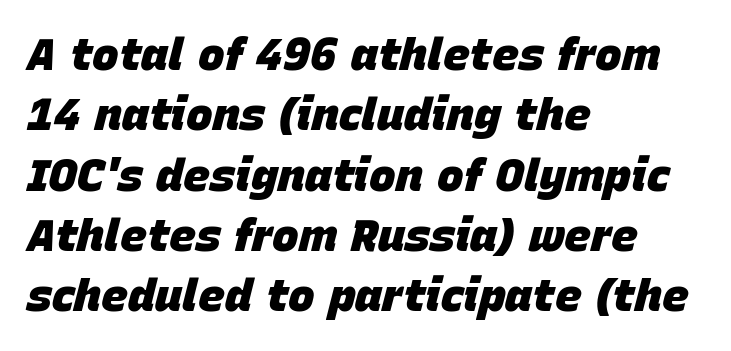
The image shows 45 px heavy type, italic (leaning right); set left-aligned, normal line spacing (1.34x), normal letter spacing, not underlined; low stroke contrast and a large x-height.
